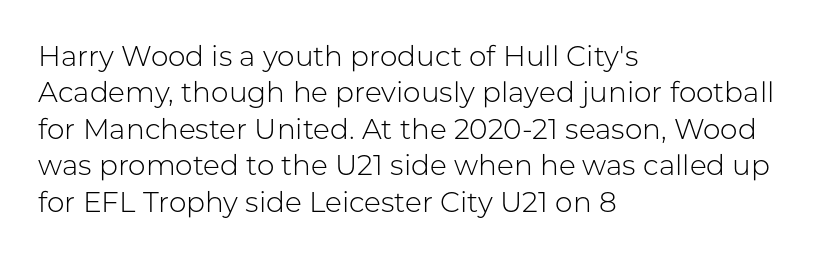
{"serif": "no", "italic": "no", "bold": "no", "weight": "light", "width": "normal", "stroke_contrast": "low", "x_height": "medium", "monospaced": "no", "underline": "no", "align": "left", "line_spacing": "normal", "line_spacing_ratio": 1.3, "letter_spacing": "normal", "letter_spacing_em": 0.0, "glyph_px": 28}
